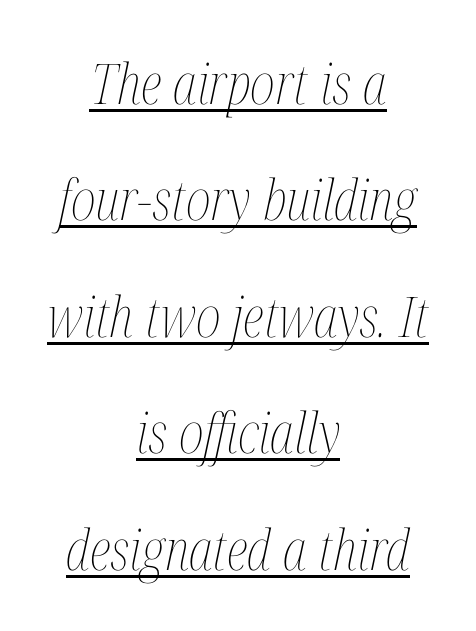
Short note: letters normally spaced. Notice how a bar underscores the lettering throughout. Nothing heavy about these letters — not bold at all. Think of a printed novel: that variable character pitch is what you see here. Italic: yes, the glyphs are oblique.
